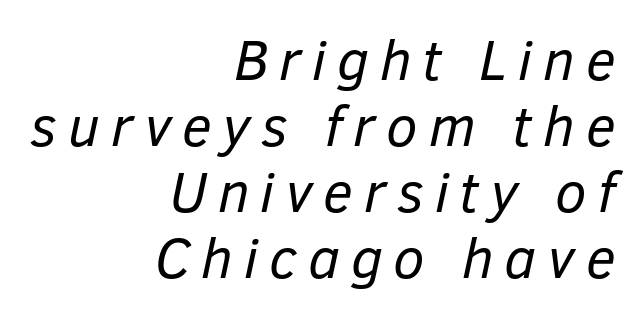
The image shows 57 px regular-weight type, italic (leaning right); set right-aligned, line spacing 1.16x, not underlined; low stroke contrast and a medium x-height.
